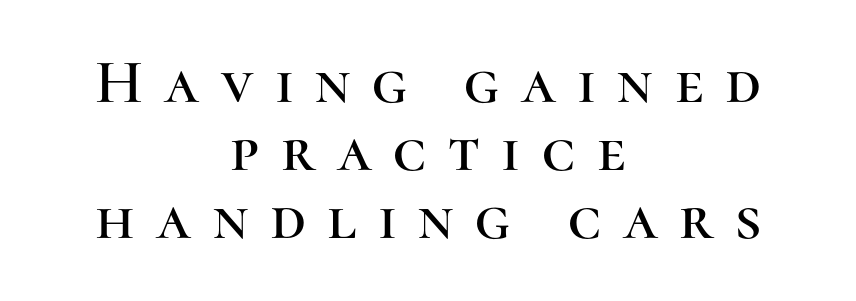
Q: Is the text italic (slanted)? A: No, it is upright.
Q: Is the typeface a serif or a sans-serif typeface? A: Serif.
Q: Is the text underlined? A: No.
Q: How is the paragraph aligned? A: Centered.
Q: Is the spacing between letters normal or unusually wide? A: Unusually wide.
Q: Is the spacing between lines tight, normal or loose? A: Tight.
Q: Width (condensed, normal, or wide)? A: Normal.
Q: Stroke contrast? A: High.
Q: x-height? A: Medium.
Q: Monospaced? A: No.
